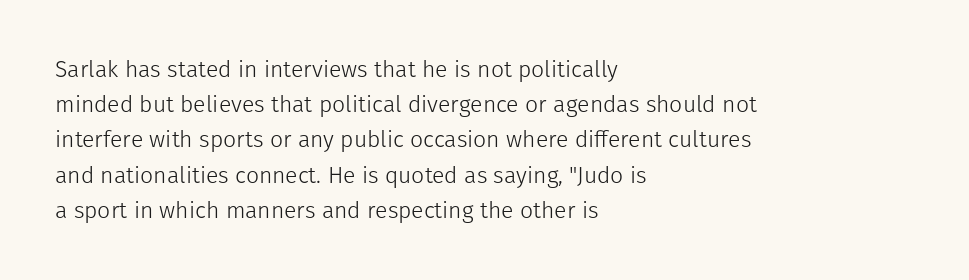
A typesetter would call this leading conventional body-copy spacing. Casual observation: everything's shoved over to the left. Counters stay open thanks to moderate or lighter strokes. The lettering stays uniformly vertical, giving the passage a roman look. No extra tracking has been applied to these lines. The gap between lines stays unmarked.
